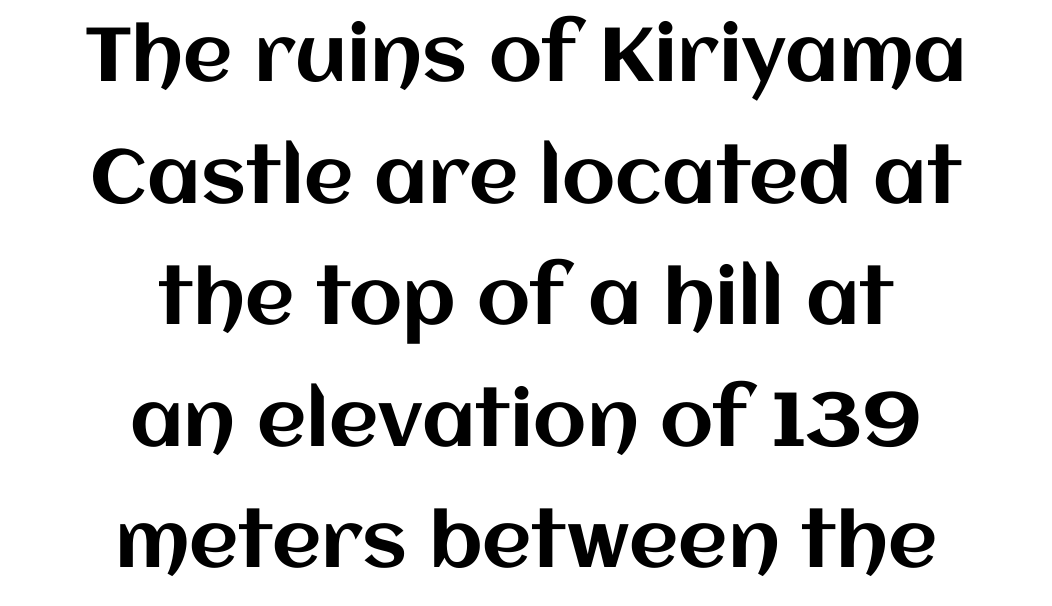
The image shows 76 px text type, upright; set centered, normal line spacing (1.6x), normal letter spacing, not underlined; medium stroke contrast and a large x-height.
